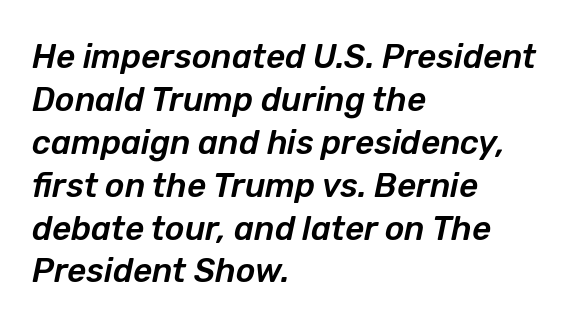
{"italic": "yes", "lean": "right", "slant_degrees": 12, "width": "normal", "stroke_contrast": "low", "x_height": "medium", "monospaced": "no", "underline": "no", "align": "left", "line_spacing": "normal", "line_spacing_ratio": 1.3, "letter_spacing": "normal", "letter_spacing_em": 0.0, "glyph_px": 33}
